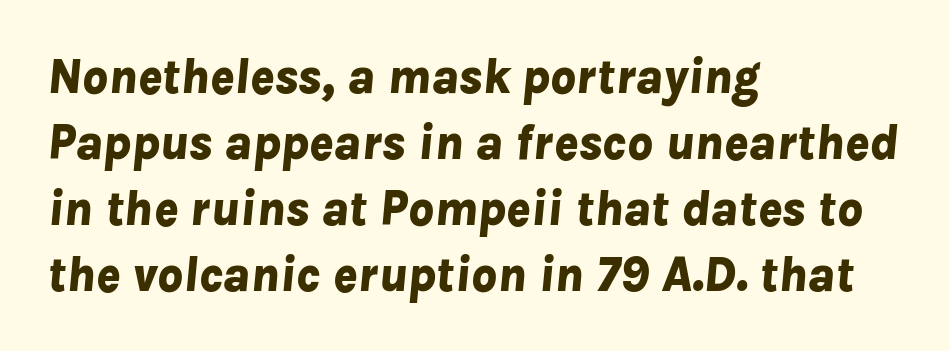
{"italic": "yes", "lean": "right", "slant_degrees": 8, "bold": "yes", "weight": "bold", "width": "normal", "stroke_contrast": "low", "x_height": "medium", "monospaced": "no", "underline": "no", "align": "left", "line_spacing": "normal", "line_spacing_ratio": 1.32, "letter_spacing": "normal", "letter_spacing_em": 0.0, "glyph_px": 50}
